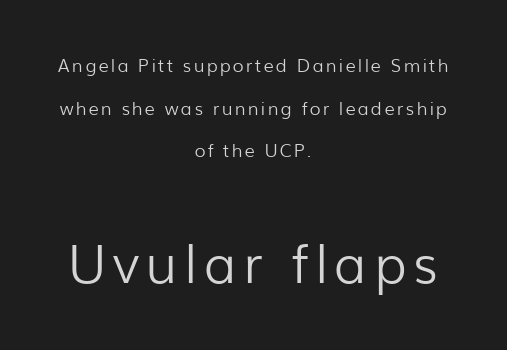
Teacher's note: observe the equal gaps on both sides — that is centered alignment. Summary of vertical rhythm: relaxed, with wide interline spacing. Letters have the restrained weight of plain body copy at most. You could not count columns in this text — the font is proportionally spaced.
